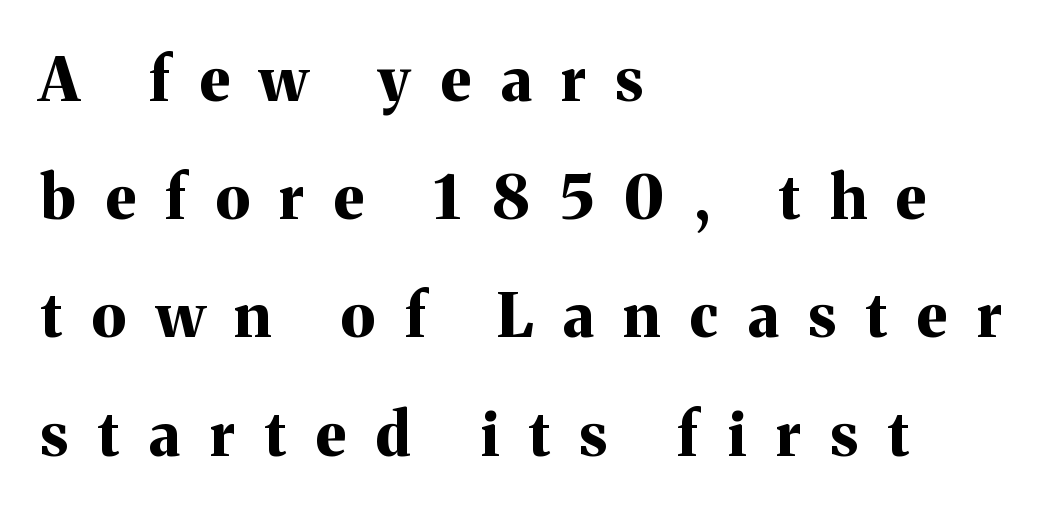
{"serif": "yes", "italic": "no", "bold": "yes", "weight": "bold", "width": "normal", "stroke_contrast": "medium", "x_height": "medium", "monospaced": "no", "underline": "no", "align": "left", "line_spacing": "loose", "line_spacing_ratio": 1.97, "letter_spacing": "wide", "letter_spacing_em": 0.5, "glyph_px": 60}
